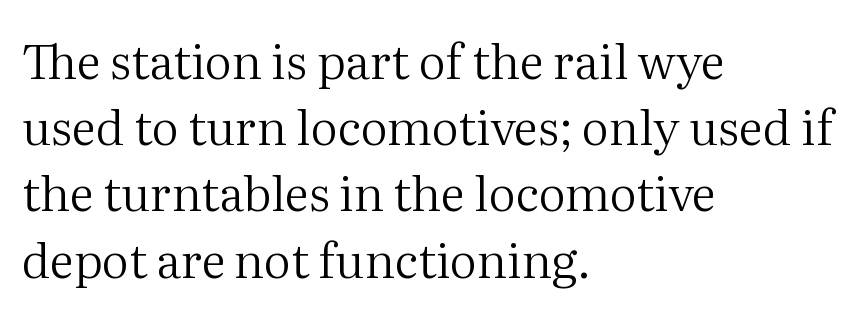
These lines are rendered in a variable-pitch font. Ascenders rise straight up at ninety degrees. Caption: standard tracking, unaltered. Vertical spacing — default. The compositor pushed each line to the left boundary. Note: serifs present on the glyphs.
